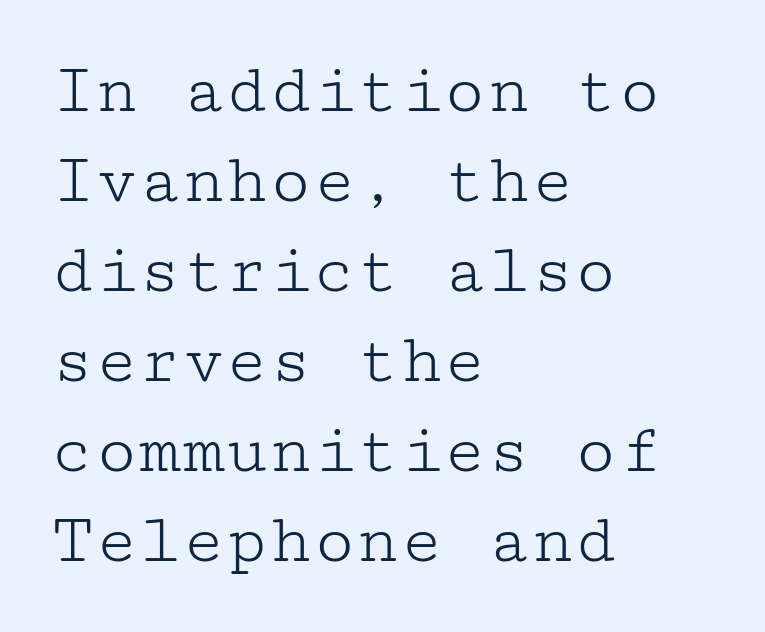
The image shows 72 px light, wide serif type, upright; set left-aligned, normal line spacing (1.25x), normal letter spacing, not underlined; low stroke contrast and a medium x-height.
